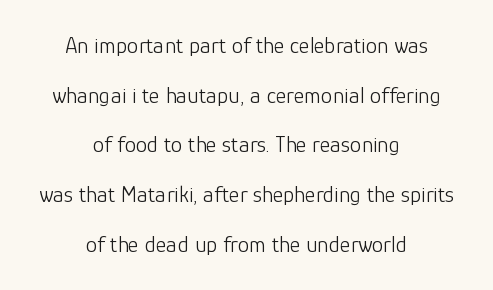
{"italic": "no", "bold": "no", "underline": "no", "align": "center", "line_spacing": "loose", "line_spacing_ratio": 2.16, "letter_spacing": "normal", "letter_spacing_em": 0.0, "glyph_px": 23}
